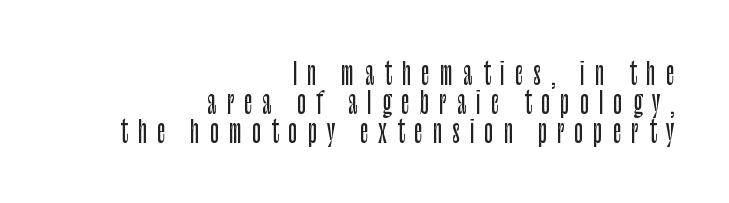
The image shows 29 px condensed sans-serif type, upright; set right-aligned, tight line spacing (1.0x), unusually wide letter spacing (+0.35 em), not underlined; low stroke contrast and a large x-height.
